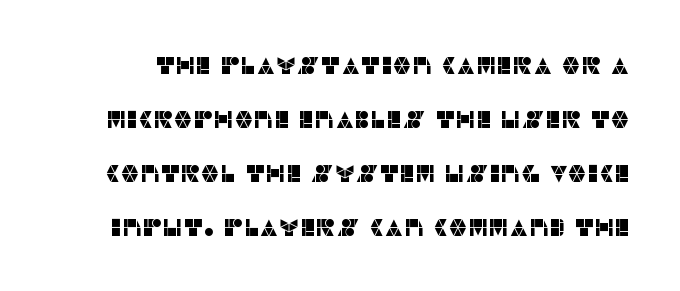
Q: Is the text italic (slanted)? A: No, it is upright.
Q: Is the text underlined? A: No.
Q: Is the spacing between letters normal or unusually wide? A: Normal.
Q: Is the spacing between lines tight, normal or loose? A: Loose.
